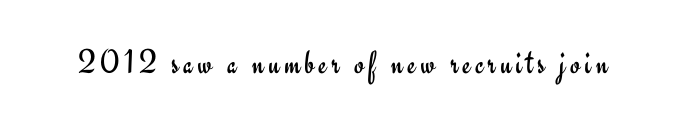
The image shows 35 px regular-weight sans-serif type; set not underlined; low stroke contrast and a small x-height.
